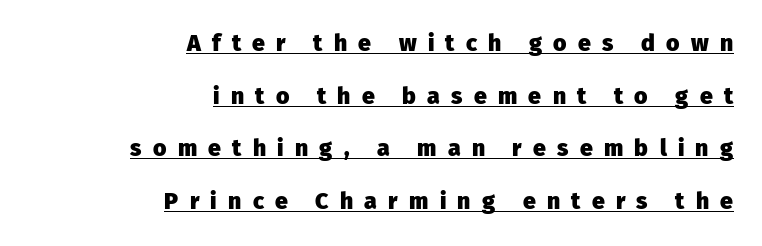
Q: Is the text bold? A: Yes.
Q: Is the text italic (slanted)? A: No, it is upright.
Q: Is the text underlined? A: Yes.
Q: How is the paragraph aligned? A: Right-aligned.
Q: Is the spacing between letters normal or unusually wide? A: Unusually wide.
Q: Is the spacing between lines tight, normal or loose? A: Loose.
